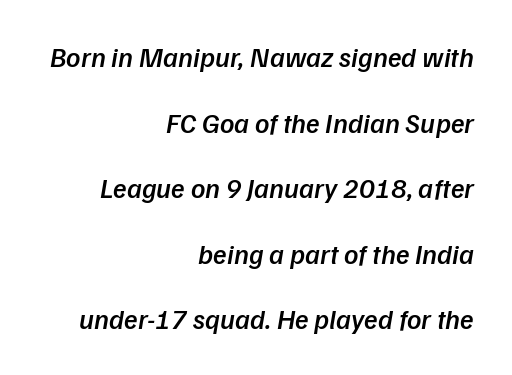
The image shows 28 px semibold type, italic (leaning right); set right-aligned, loose line spacing (2.34x), normal letter spacing, not underlined; low stroke contrast and a medium x-height.
